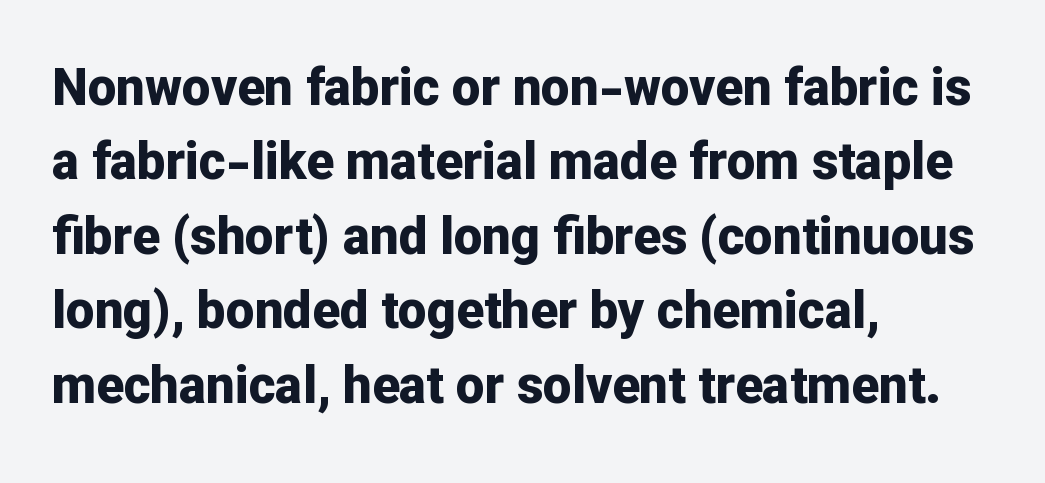
What stands out about the letter spacing? Nothing — it is the standard amount. This sample has the flowing, uneven cadence of proportional lettering. Notice how descenders clear the ascenders below comfortably — that's standard leading. Typeset ragged right — the left edge is the straight one. Anything drawn beneath the words? Only blank space. The letters stand upright; this is a roman face.
